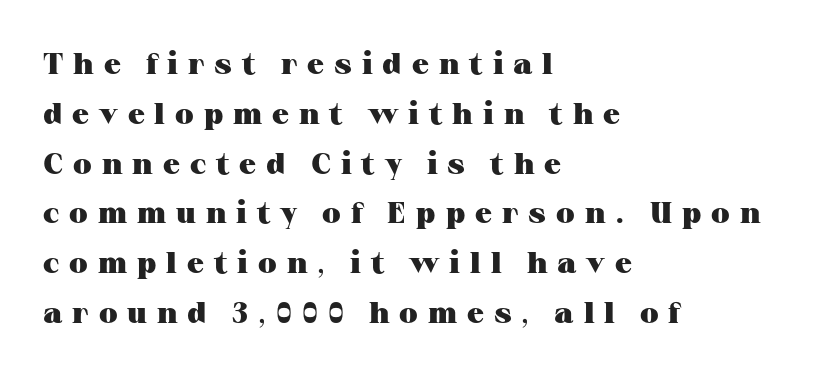
Leading: standard. Honestly, the letter spacing is so wide it's the main thing you notice. Leftover space on each line is placed entirely after the last word. Tall strokes in this sample are plumb rather than angled.
